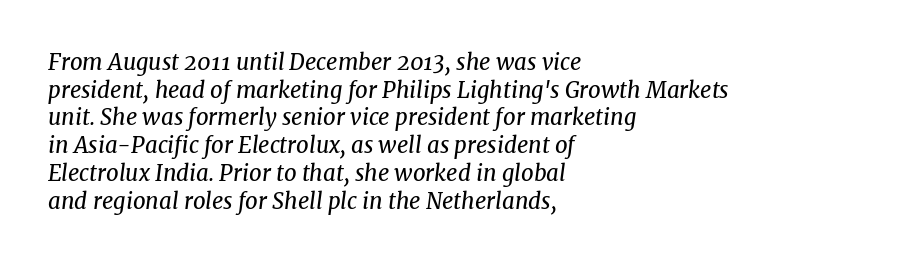
The image shows 22 px text type, italic (leaning right); set left-aligned, normal line spacing (1.26x), normal letter spacing, not underlined.
